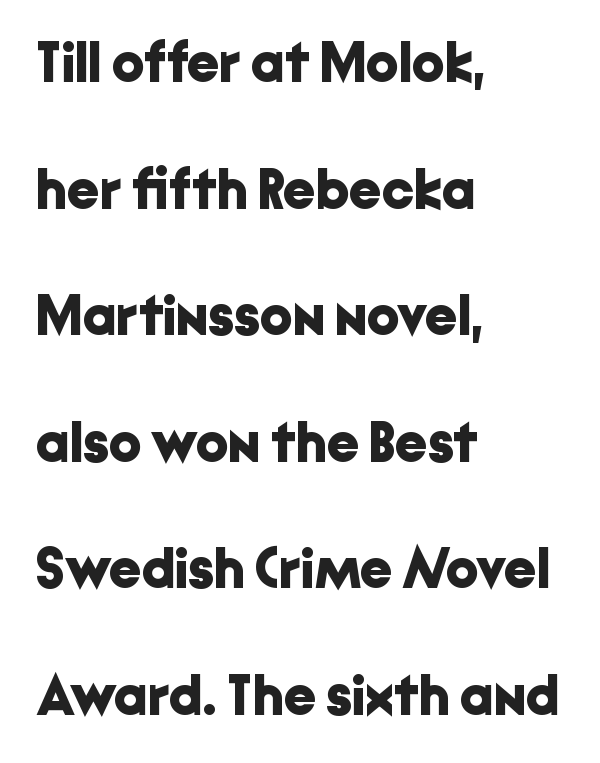
The glyphs have the mass of a bold cut. Compared with typical body copy, the letter spacing here is the same. Posture: vertical. Looks like regular typesetting: each glyph gets only the width it needs. These lines stack with their left ends in a neat column.
